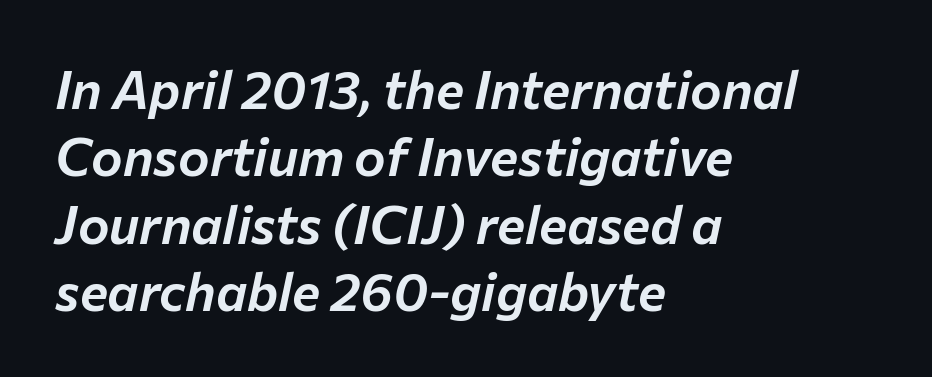
{"italic": "yes", "lean": "right", "slant_degrees": 12, "width": "normal", "stroke_contrast": "low", "x_height": "medium", "monospaced": "no", "underline": "no", "align": "left", "line_spacing": "normal", "line_spacing_ratio": 1.27, "letter_spacing": "normal", "letter_spacing_em": 0.0, "glyph_px": 53}
